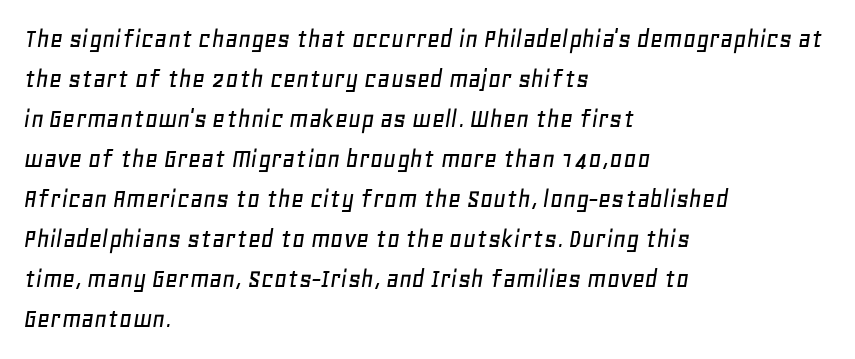
Every character sits at an angle, as italics do. The line-height multiplier appears to be the usual default. Glance below the letters and you will spot only blank space. Caption: multi-line text, flush left, ragged right. Do the characters align in a grid? No, the font is proportional. Glyph-to-glyph distance matches everyday printed text.
